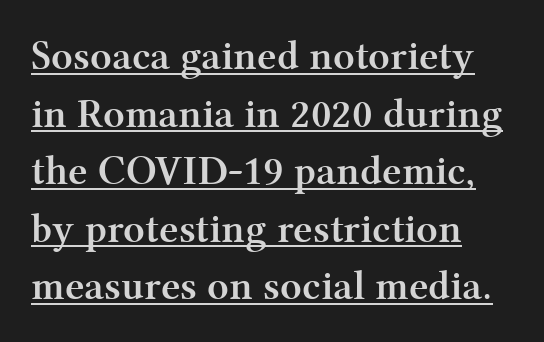
Q: Is the text bold? A: Yes.
Q: Is the text italic (slanted)? A: No, it is upright.
Q: Is the typeface a serif or a sans-serif typeface? A: Serif.
Q: Is the text underlined? A: Yes.
Q: How is the paragraph aligned? A: Left-aligned.
Q: Is the spacing between letters normal or unusually wide? A: Normal.
Q: Is the spacing between lines tight, normal or loose? A: Normal.
Q: Width (condensed, normal, or wide)? A: Normal.
Q: Stroke contrast? A: Medium.
Q: x-height? A: Medium.
Q: Monospaced? A: No.
